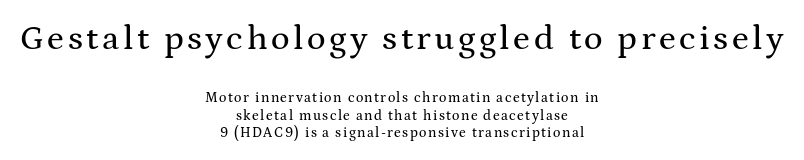
Here the first block reads like a headline and the second like body copy. When letters stand straight like this, we call the style roman or upright. The text block is weighted toward neither margin, spreading evenly from the middle. Do the characters align in a grid? No, the font is proportional.
